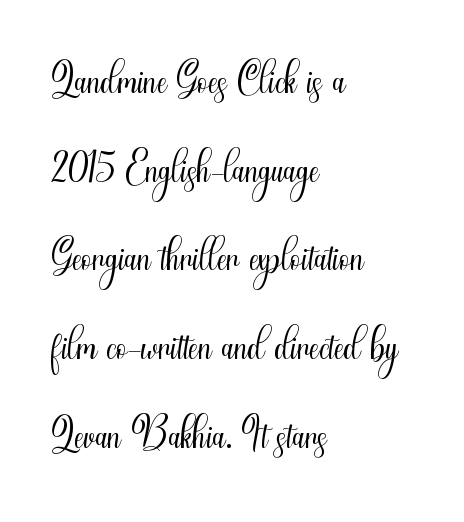
Q: Is the text bold? A: No.
Q: Is the text italic (slanted)? A: Yes.
Q: Is the typeface a serif or a sans-serif typeface? A: Sans-serif.
Q: Is the text underlined? A: No.
Q: How is the paragraph aligned? A: Left-aligned.
Q: Is the spacing between letters normal or unusually wide? A: Normal.
Q: Is the spacing between lines tight, normal or loose? A: Normal.
Q: Width (condensed, normal, or wide)? A: Condensed.
Q: Stroke contrast? A: Medium.
Q: x-height? A: Small.
Q: Monospaced? A: No.
